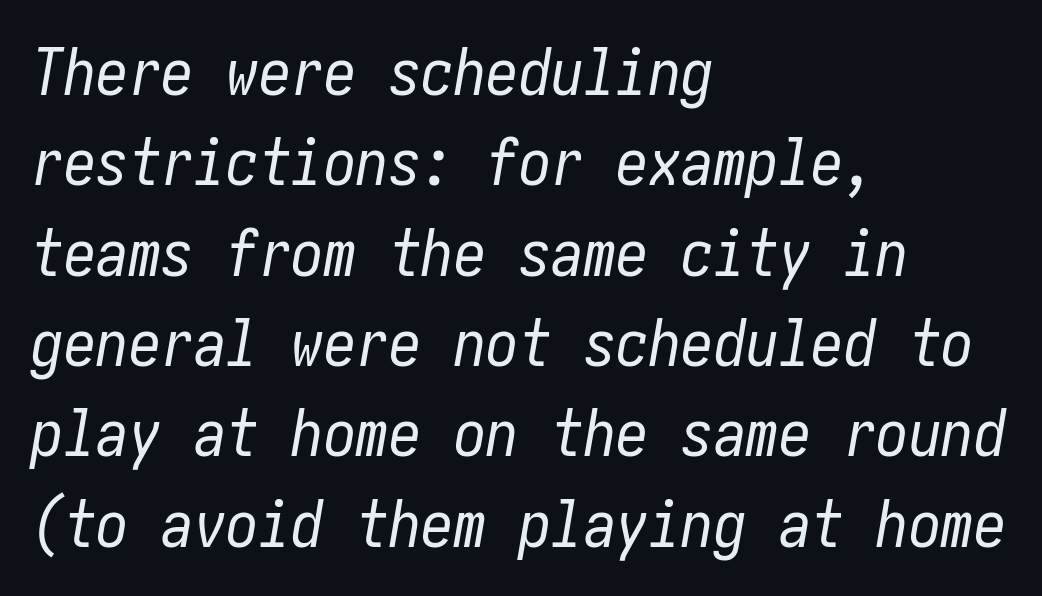
Q: Is the text bold? A: No.
Q: Is the text italic (slanted)? A: Yes, it leans right by about 10 degrees.
Q: Is the text underlined? A: No.
Q: How is the paragraph aligned? A: Left-aligned.
Q: Is the spacing between letters normal or unusually wide? A: Normal.
Q: Is the spacing between lines tight, normal or loose? A: Normal.
Q: Width (condensed, normal, or wide)? A: Condensed.
Q: Stroke contrast? A: Low.
Q: x-height? A: Medium.
